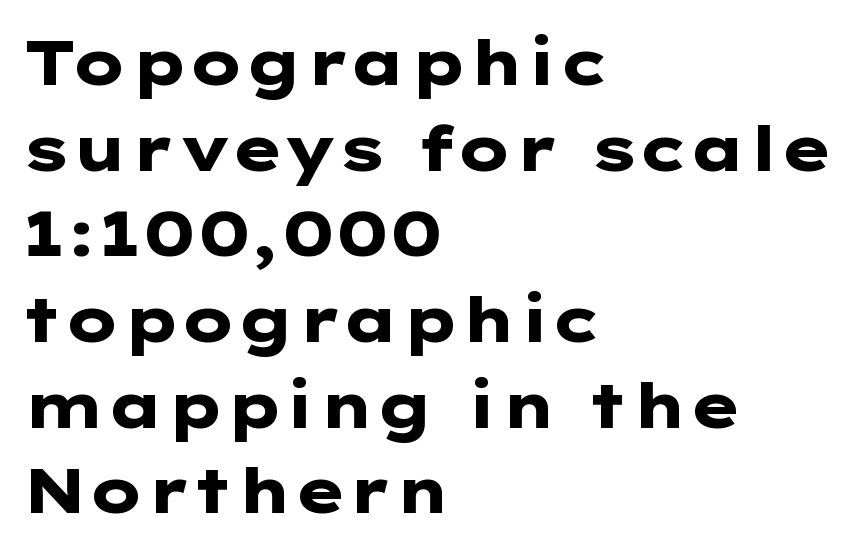
{"serif": "no", "italic": "no", "bold": "yes", "weight": "heavy", "width": "wide", "stroke_contrast": "low", "x_height": "medium", "underline": "no", "align": "left", "line_spacing": "normal", "line_spacing_ratio": 1.36, "letter_spacing": "normal", "letter_spacing_em": 0.0, "glyph_px": 63}
